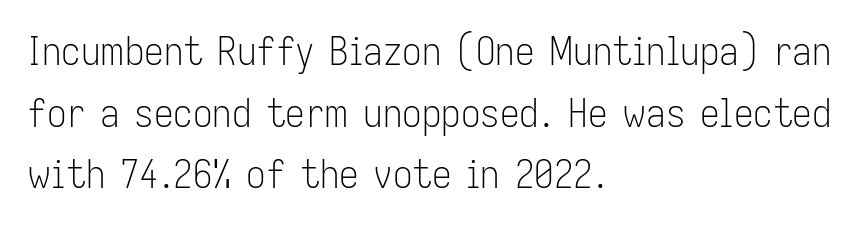
Leftover space on each line is placed entirely after the last word. The specimen omits any rule beneath the text block's lines. Line spacing here is normal. No italicization has been applied; the sample stays upright. The letterforms sit shoulder to shoulder at normal distance. Character widths vary here, with narrow letters taking less room than wide ones.
